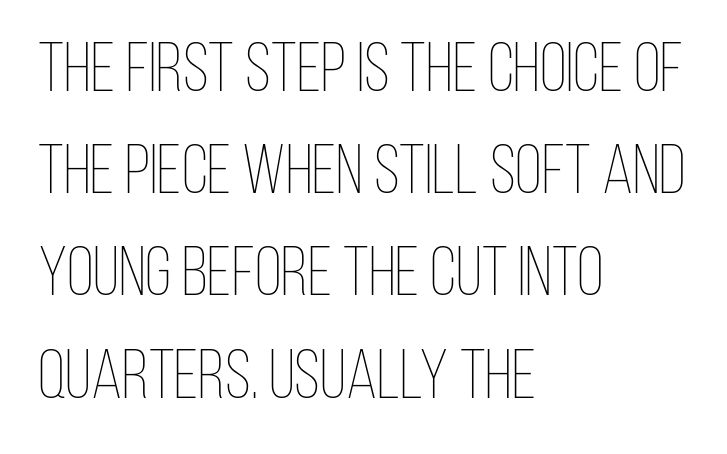
How would I describe the line gaps? Plain and ordinary. The rendering keeps characters at their native spacing. Left-aligned paragraph, ragged on the right. Vertical strokes here are truly vertical. You could not count columns in this text — the font is proportionally spaced.
